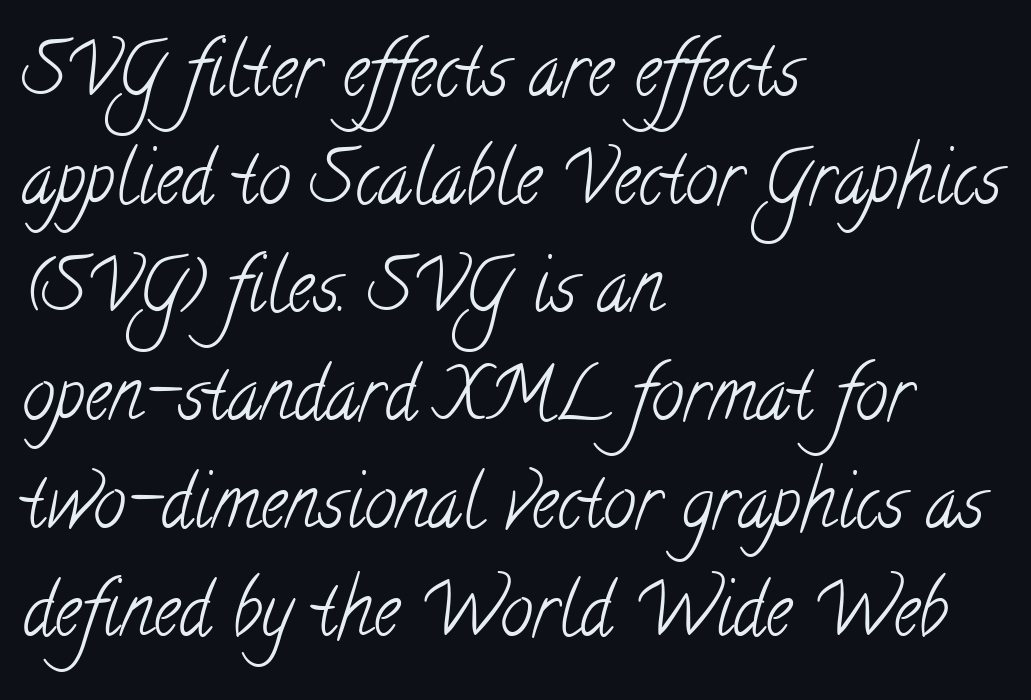
The image shows 73 px light, condensed serif type; set left-aligned, normal line spacing (1.48x), normal letter spacing, not underlined; low stroke contrast and a small x-height.
